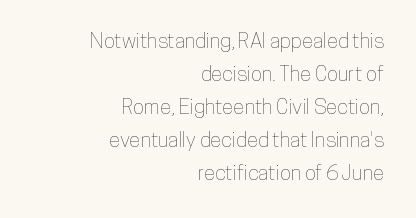
The rendering anchors every line to the right-hand side. Any mark beneath the type? The region is blank. The letters sit at their default tracking, neither squeezed nor spread. If you drew a line through each stem, it would be perfectly vertical.
